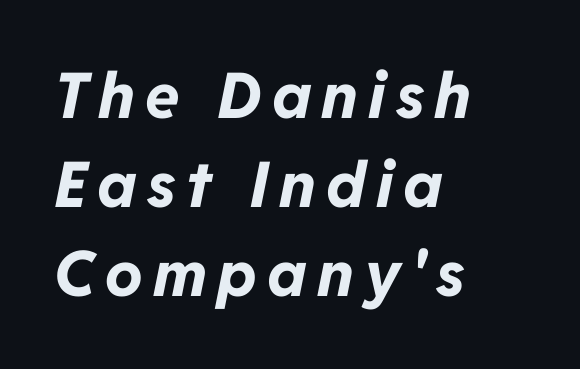
The image shows 63 px bold type, italic (leaning right); set left-aligned, normal line spacing (1.41x), not underlined; low stroke contrast and a medium x-height.
